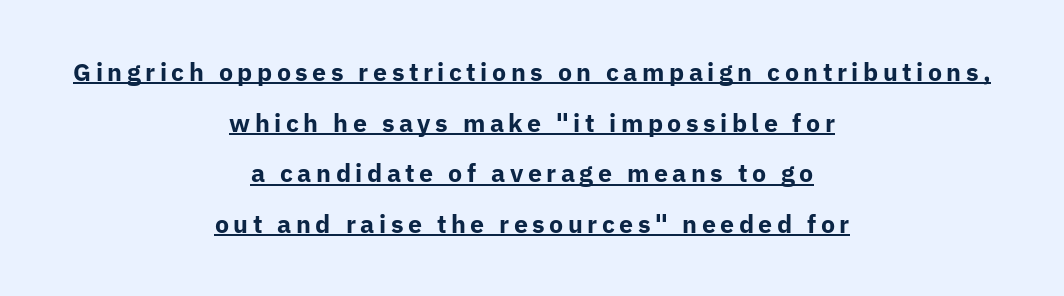
The lines are spread far apart with generous leading. These lines stack symmetrically, like a column narrowing and widening about its center. The words here are underlined. On the weight axis this lands at bold, roughly 700. A typesetter would mark this as roman, not italic.
